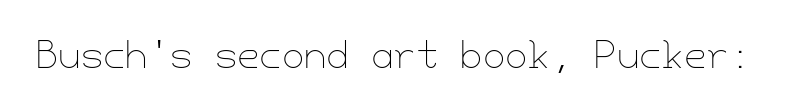
Q: Is the text bold? A: No.
Q: Is the text italic (slanted)? A: No, it is upright.
Q: Is the text underlined? A: No.
Q: Is the spacing between letters normal or unusually wide? A: Normal.
Q: Width (condensed, normal, or wide)? A: Normal.
Q: Stroke contrast? A: Low.
Q: x-height? A: Small.
